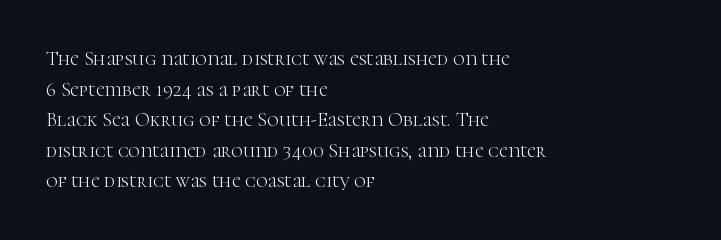
{"italic": "no", "bold": "no", "underline": "no", "align": "left", "line_spacing": "normal", "line_spacing_ratio": 1.53, "letter_spacing": "normal", "letter_spacing_em": 0.0, "glyph_px": 20}
